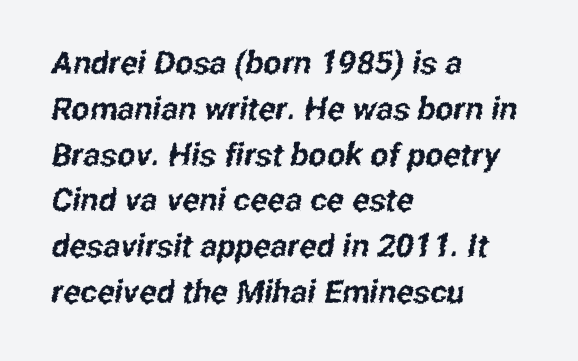
Q: Is the typeface a serif or a sans-serif typeface? A: Sans-serif.
Q: Is the text underlined? A: No.
Q: How is the paragraph aligned? A: Left-aligned.
Q: Is the spacing between letters normal or unusually wide? A: Normal.
Q: Is the spacing between lines tight, normal or loose? A: Normal.
Q: Width (condensed, normal, or wide)? A: Condensed.
Q: Stroke contrast? A: Low.
Q: x-height? A: Medium.
Q: Monospaced? A: No.
